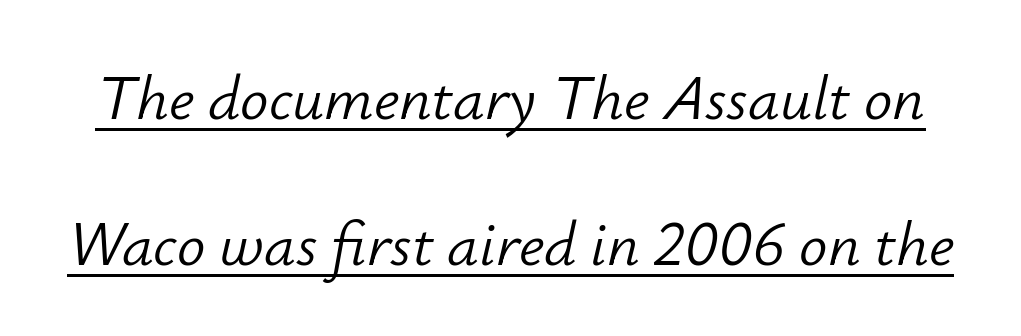
{"italic": "yes", "lean": "right", "slant_degrees": 12, "bold": "no", "weight": "light", "width": "normal", "stroke_contrast": "low", "x_height": "small", "monospaced": "no", "underline": "yes", "line_spacing": "loose", "line_spacing_ratio": 2.31, "letter_spacing": "normal", "letter_spacing_em": 0.0, "glyph_px": 63}
